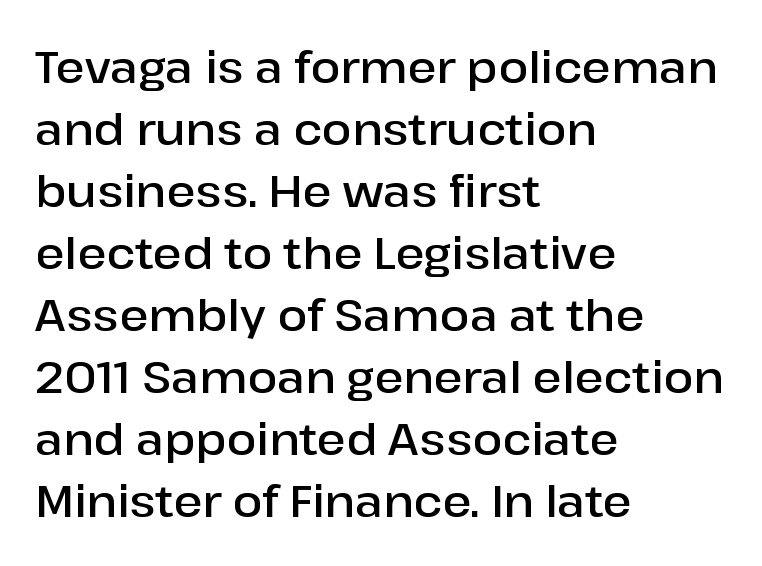
{"serif": "no", "italic": "no", "bold": "semi", "weight": "semibold", "width": "normal", "stroke_contrast": "low", "x_height": "medium", "monospaced": "no", "underline": "no", "align": "left", "line_spacing": "normal", "line_spacing_ratio": 1.41, "letter_spacing": "normal", "letter_spacing_em": 0.0, "glyph_px": 44}
